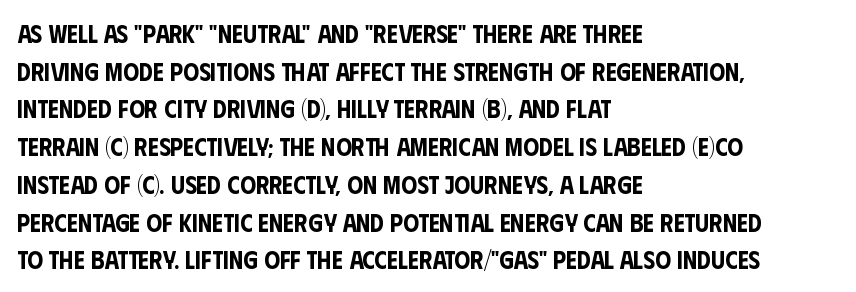
Q: Is the text italic (slanted)? A: No, it is upright.
Q: Is the text underlined? A: No.
Q: How is the paragraph aligned? A: Left-aligned.
Q: Is the spacing between letters normal or unusually wide? A: Normal.
Q: Is the spacing between lines tight, normal or loose? A: Normal.
